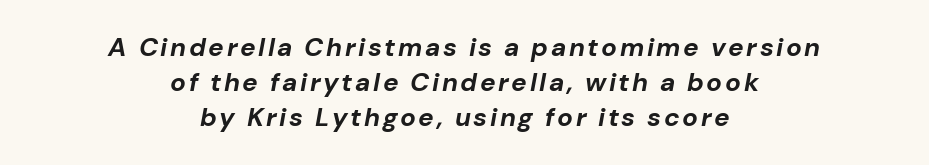
Q: Is the text bold? A: Yes.
Q: Is the text italic (slanted)? A: Yes, it leans right by about 10 degrees.
Q: Is the text underlined? A: No.
Q: How is the paragraph aligned? A: Centered.
Q: Is the spacing between lines tight, normal or loose? A: Normal.
